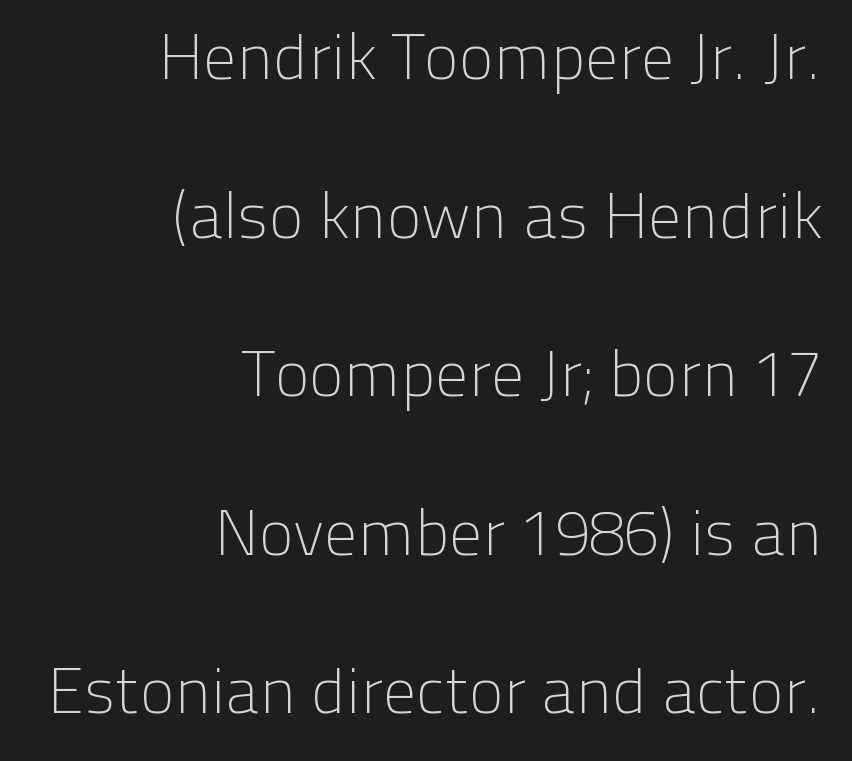
The image shows 65 px light sans-serif type, upright; set right-aligned, loose line spacing (2.44x), normal letter spacing, not underlined; low stroke contrast and a medium x-height.
